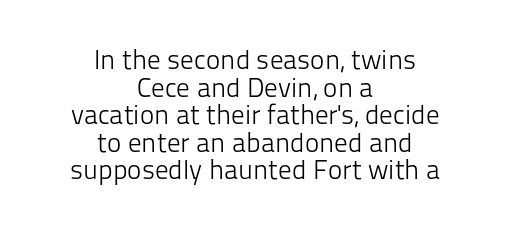
Q: Is the text bold? A: No.
Q: Is the text italic (slanted)? A: No, it is upright.
Q: Is the text underlined? A: No.
Q: How is the paragraph aligned? A: Centered.
Q: Is the spacing between letters normal or unusually wide? A: Normal.
Q: Is the spacing between lines tight, normal or loose? A: Tight.
